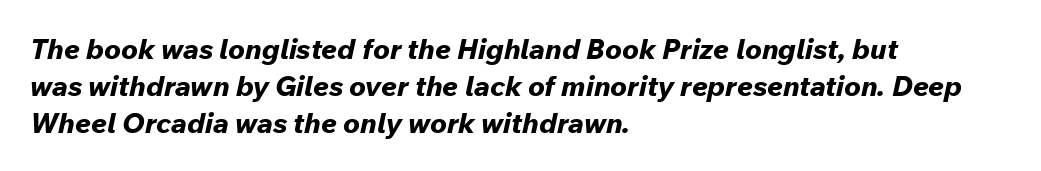
Notice how descenders clear the ascenders below comfortably — that's standard leading. The rendering anchors every line to the left-hand side. Here the glyphs are tracked normally, forming tight word shapes. Pretty heavy lettering here — definitely bold.
